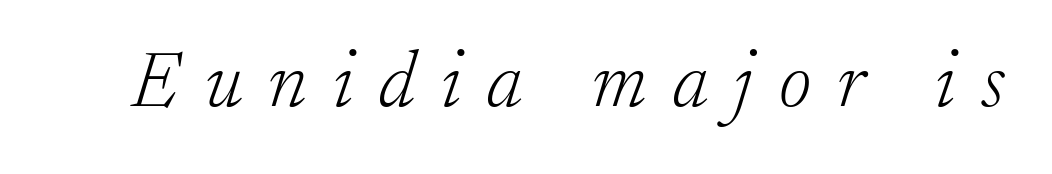
Q: Is the text bold? A: No.
Q: Is the text italic (slanted)? A: Yes, it leans right by about 17 degrees.
Q: Is the typeface a serif or a sans-serif typeface? A: Serif.
Q: Is the text underlined? A: No.
Q: Is the spacing between letters normal or unusually wide? A: Unusually wide.
Q: Width (condensed, normal, or wide)? A: Normal.
Q: Stroke contrast? A: Low.
Q: x-height? A: Small.
Q: Monospaced? A: No.
